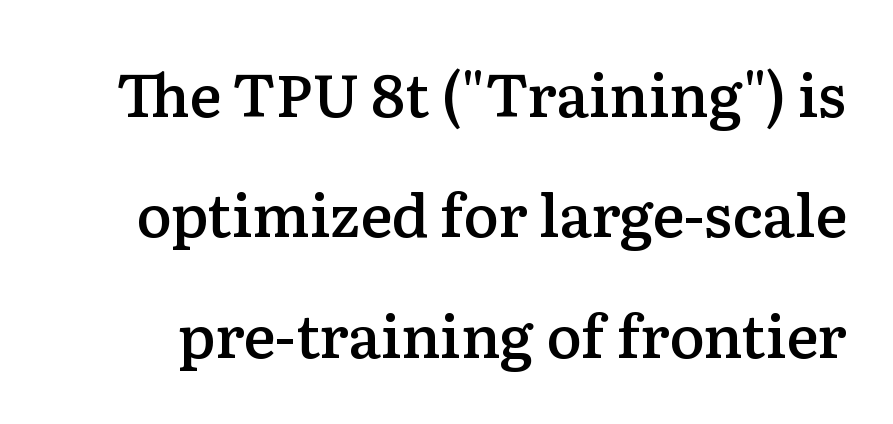
{"serif": "yes", "italic": "no", "bold": "semi", "weight": "semibold", "width": "normal", "stroke_contrast": "low", "x_height": "medium", "monospaced": "no", "underline": "no", "line_spacing": "loose", "line_spacing_ratio": 2.04, "letter_spacing": "normal", "letter_spacing_em": 0.0, "glyph_px": 59}
